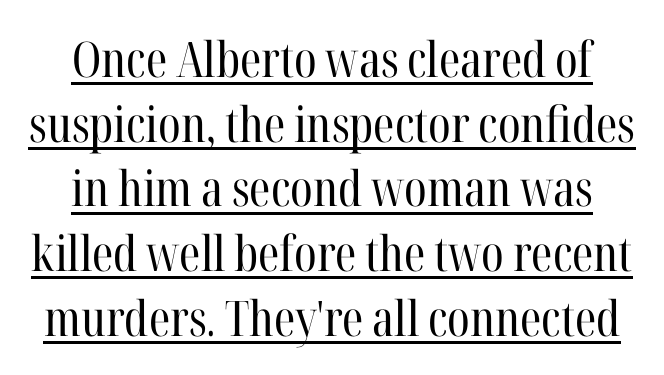
The image shows 49 px regular-weight, condensed serif type, upright; set centered, normal line spacing (1.32x), normal letter spacing, underlined; high stroke contrast and a medium x-height.
